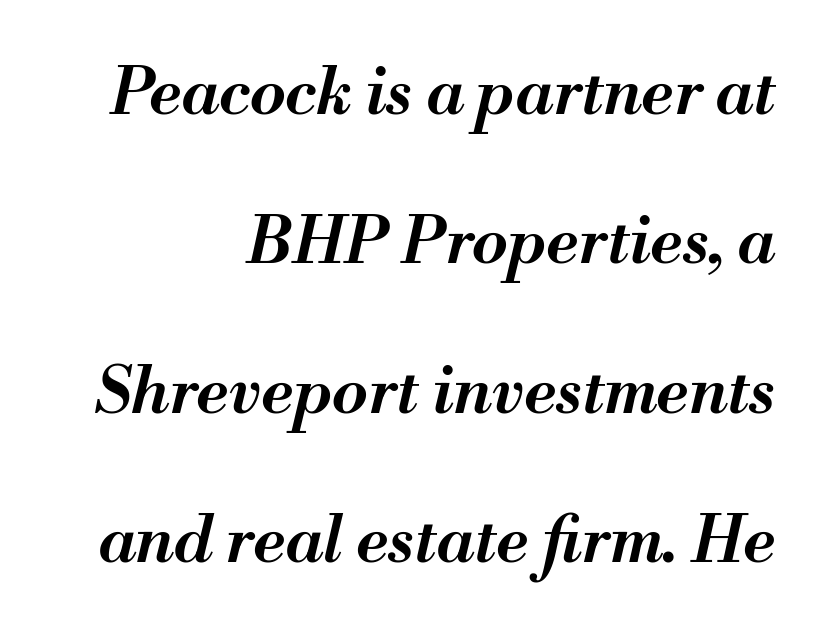
{"italic": "yes", "lean": "right", "slant_degrees": 13, "bold": "semi", "weight": "semibold", "width": "normal", "stroke_contrast": "medium", "x_height": "small", "monospaced": "no", "underline": "no", "align": "right", "line_spacing": "loose", "line_spacing_ratio": 2.3, "letter_spacing": "normal", "letter_spacing_em": 0.0, "glyph_px": 65}
